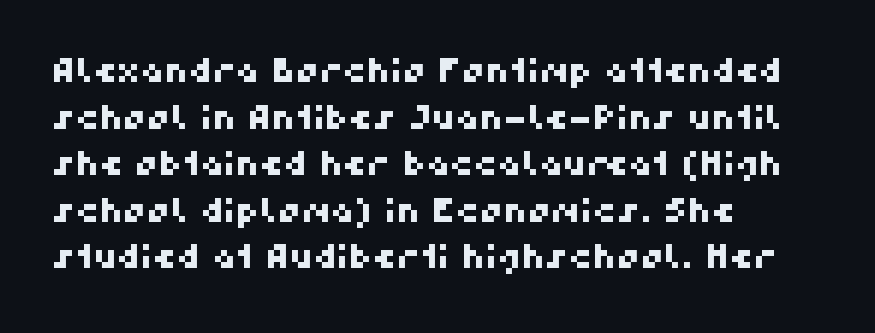
Q: Is the typeface a serif or a sans-serif typeface? A: Sans-serif.
Q: Is the text underlined? A: No.
Q: How is the paragraph aligned? A: Left-aligned.
Q: Is the spacing between letters normal or unusually wide? A: Normal.
Q: Is the spacing between lines tight, normal or loose? A: Normal.
Q: Width (condensed, normal, or wide)? A: Normal.
Q: Stroke contrast? A: High.
Q: x-height? A: Medium.
Q: Monospaced? A: No.
